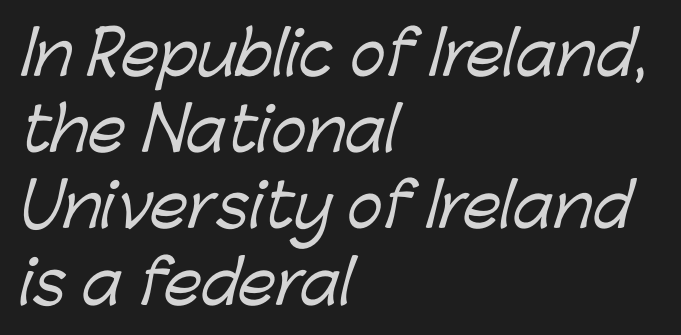
{"serif": "no", "width": "normal", "stroke_contrast": "low", "x_height": "medium", "monospaced": "no", "underline": "no", "align": "left", "line_spacing": "normal", "line_spacing_ratio": 1.27, "letter_spacing": "normal", "letter_spacing_em": 0.0, "glyph_px": 60}
